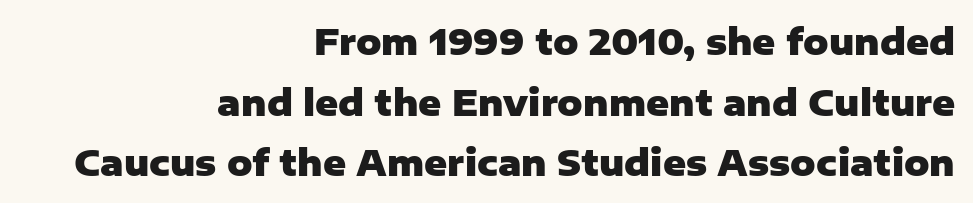
The image shows 35 px heavy sans-serif type, upright; set right-aligned, line spacing 1.73x, normal letter spacing, not underlined; low stroke contrast and a medium x-height.
